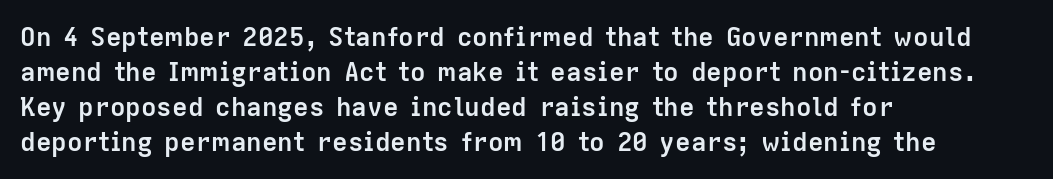
Q: Is the text bold? A: Yes.
Q: Is the text italic (slanted)? A: No, it is upright.
Q: Is the text underlined? A: No.
Q: How is the paragraph aligned? A: Left-aligned.
Q: Is the spacing between letters normal or unusually wide? A: Normal.
Q: Is the spacing between lines tight, normal or loose? A: Normal.
